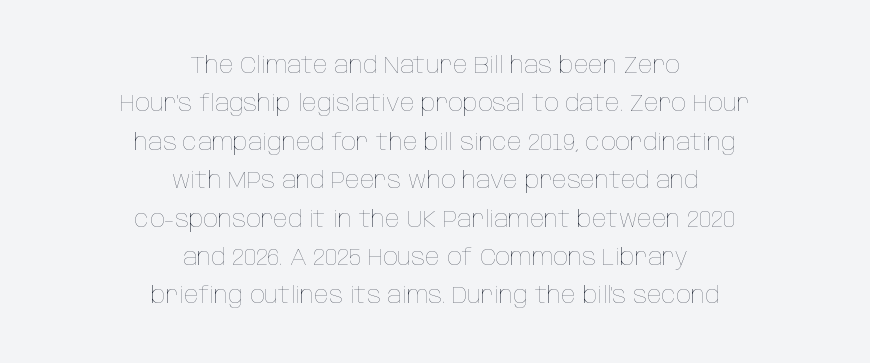
The image shows 24 px text type, upright; set centered, normal line spacing (1.6x), normal letter spacing, not underlined.
